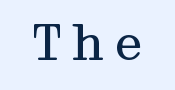
The image shows 49 px regular-weight, wide serif type, upright; set not underlined; medium stroke contrast and a medium x-height.
